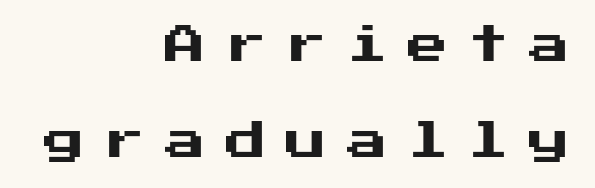
Q: Is the text italic (slanted)? A: No, it is upright.
Q: Is the typeface a serif or a sans-serif typeface? A: Sans-serif.
Q: Is the text underlined? A: No.
Q: How is the paragraph aligned? A: Right-aligned.
Q: Is the spacing between letters normal or unusually wide? A: Unusually wide.
Q: Is the spacing between lines tight, normal or loose? A: Loose.
Q: Width (condensed, normal, or wide)? A: Normal.
Q: Stroke contrast? A: Medium.
Q: x-height? A: Medium.
